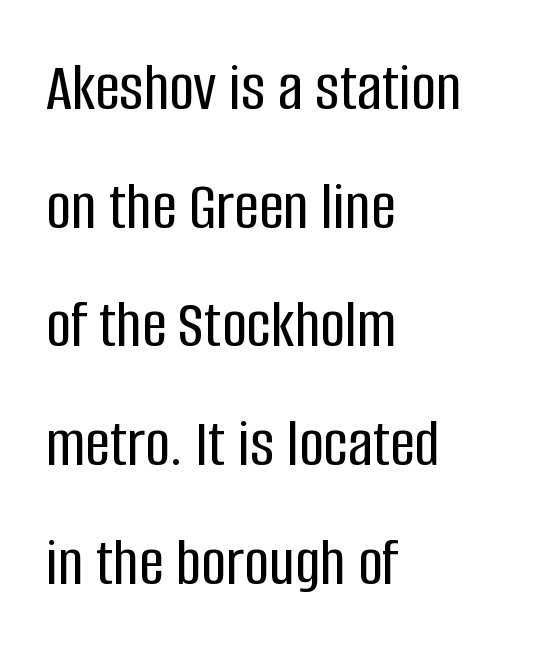
Only glyphs here, with clear space below each row. Each line starts at the same left margin while the right side varies. Italic: no, the glyphs are upright roman. Varying glyph widths throughout — classic text-font behaviour. Observe the ordinary spacing: letters are neighbours, not strangers. Nope, no serifs anywhere on these letters.
